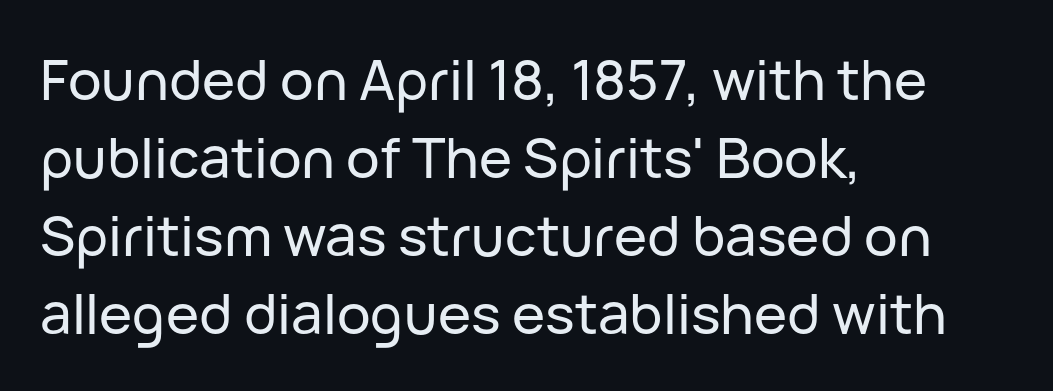
Honestly, the row spacing looks completely unremarkable. This sample uses a sans-serif face. Every stem runs plumb, perpendicular to the baseline. Looks like regular typesetting: each glyph gets only the width it needs. The space directly below the letters is spotless. The passage is arranged the way most books set body copy — flush left.
